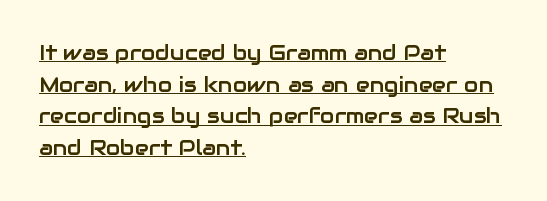
Q: Is the text italic (slanted)? A: No, it is upright.
Q: Is the text underlined? A: Yes.
Q: How is the paragraph aligned? A: Left-aligned.
Q: Is the spacing between letters normal or unusually wide? A: Normal.
Q: Is the spacing between lines tight, normal or loose? A: Normal.
